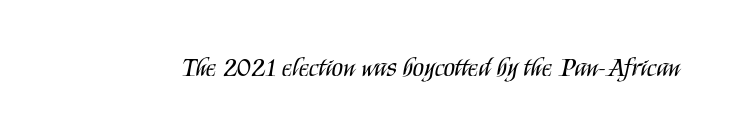
{"bold": "no", "underline": "no", "letter_spacing": "normal", "letter_spacing_em": 0.0, "glyph_px": 26}
